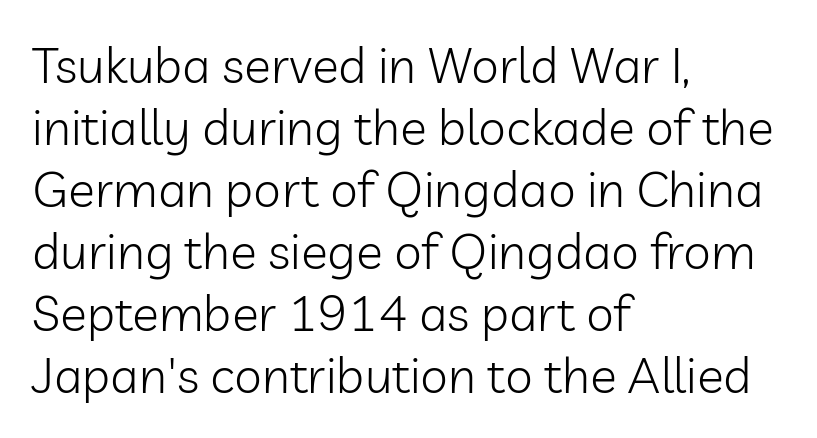
The image shows 50 px light sans-serif type, upright; set left-aligned, line spacing 1.24x, normal letter spacing, not underlined; low stroke contrast and a medium x-height.
